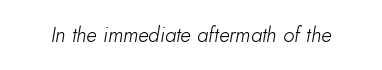
The image shows 21 px text type, italic (leaning right); set normal letter spacing, not underlined.
